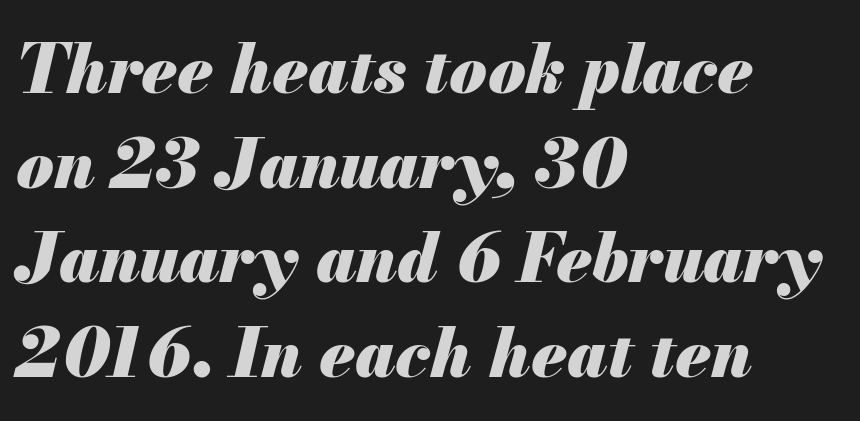
The specimen omits any rule beneath the text block's lines. Teacher's note: observe the even left margin — that is flush-left alignment. Inter-character spacing is left at the font's built-in metrics. The letters are bold, with thick, heavy strokes. The rendering uses a moderate line-height, typical for paragraphs. Style check: oblique.
